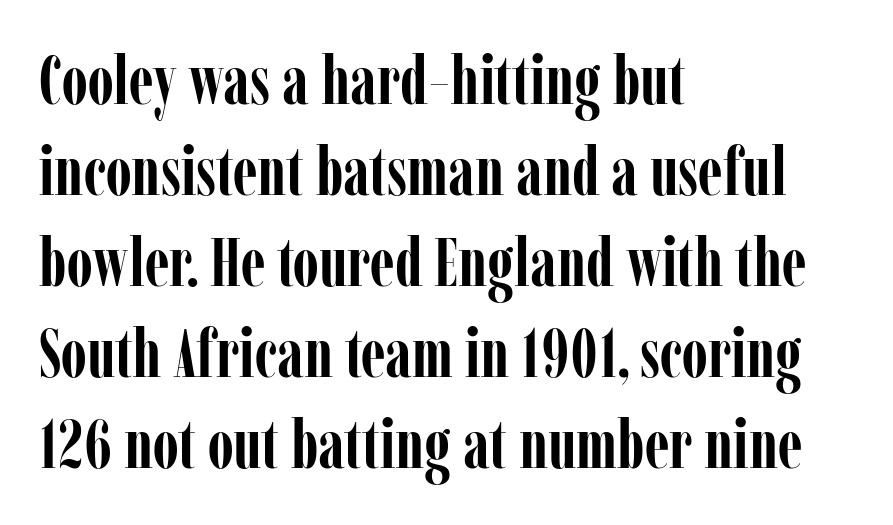
{"serif": "yes", "italic": "no", "bold": "yes", "weight": "semibold", "width": "condensed", "stroke_contrast": "low", "x_height": "medium", "monospaced": "no", "underline": "no", "align": "left", "line_spacing": "normal", "line_spacing_ratio": 1.34, "letter_spacing": "normal", "letter_spacing_em": 0.0, "glyph_px": 68}
